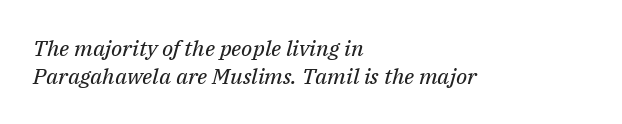
The image shows 22 px text type, italic (leaning right); set left-aligned, normal line spacing (1.26x), normal letter spacing, not underlined.
